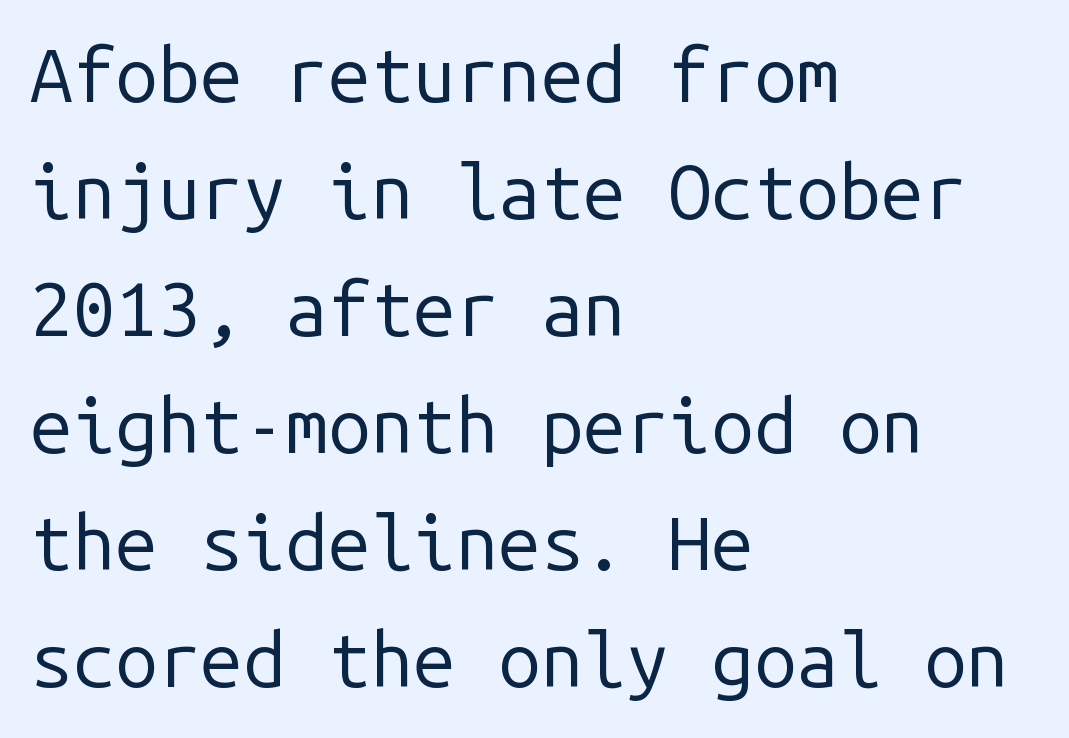
The face looks like a standard text weight, possibly lighter. This rendering leaves character spacing at its baseline value. Posture: vertical. Spacing verdict: monospaced, one width for all characters.
